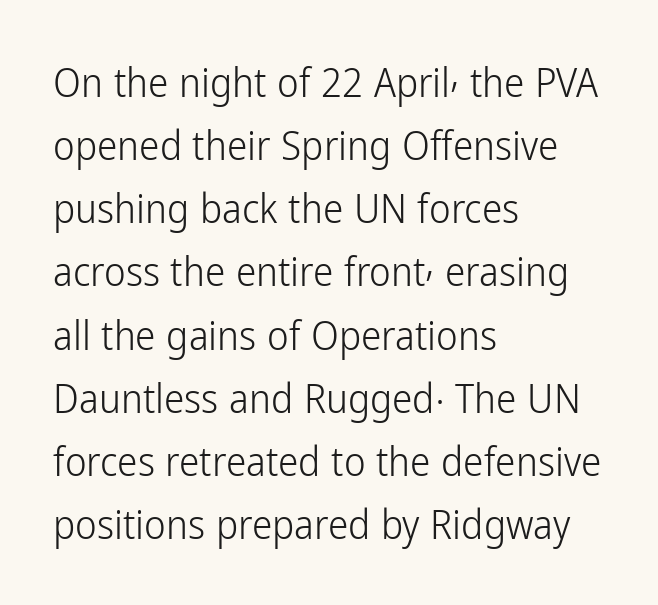
The image shows 41 px light, condensed sans-serif type, upright; set left-aligned, normal line spacing (1.54x), normal letter spacing, not underlined; low stroke contrast and a medium x-height.
